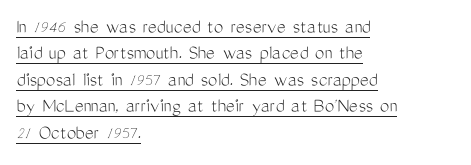
The image shows 21 px text type, upright; set left-aligned, normal line spacing (1.26x), normal letter spacing, underlined.
